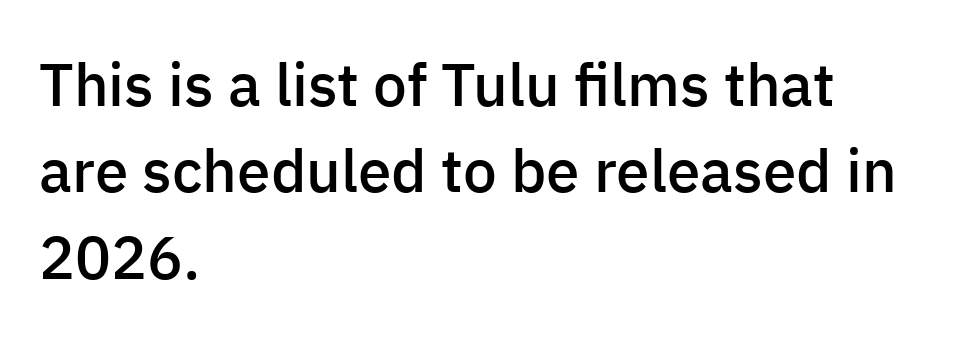
Q: Is the text bold? A: Semi-bold.
Q: Is the text italic (slanted)? A: No, it is upright.
Q: Is the typeface a serif or a sans-serif typeface? A: Sans-serif.
Q: Is the text underlined? A: No.
Q: How is the paragraph aligned? A: Left-aligned.
Q: Is the spacing between letters normal or unusually wide? A: Normal.
Q: Is the spacing between lines tight, normal or loose? A: Normal.
Q: Width (condensed, normal, or wide)? A: Normal.
Q: Stroke contrast? A: Low.
Q: x-height? A: Medium.
Q: Monospaced? A: No.
